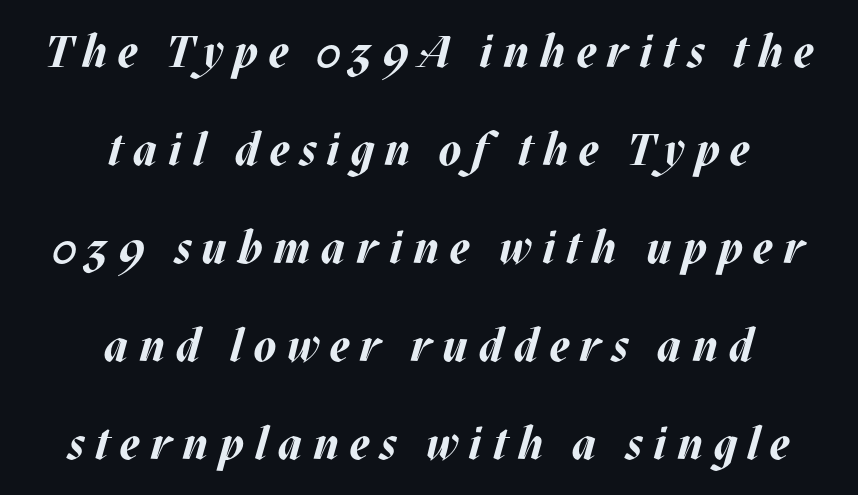
{"italic": "yes", "lean": "right", "slant_degrees": 17, "bold": "yes", "weight": "bold", "width": "normal", "stroke_contrast": "medium", "x_height": "large", "monospaced": "no", "underline": "no", "align": "center", "line_spacing": "loose", "line_spacing_ratio": 2.18, "letter_spacing": "wide", "letter_spacing_em": 0.23, "glyph_px": 45}
